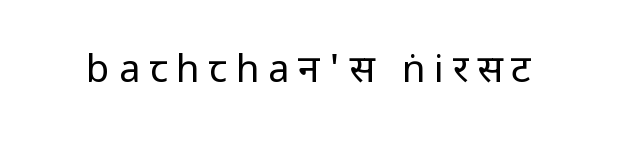
Grotesque or geometric, the face here clearly has no serifs. Caption: expanded tracking, letters set apart. It's the straight-up-and-down kind of type. Stem width sits at or under what a default text font uses.
